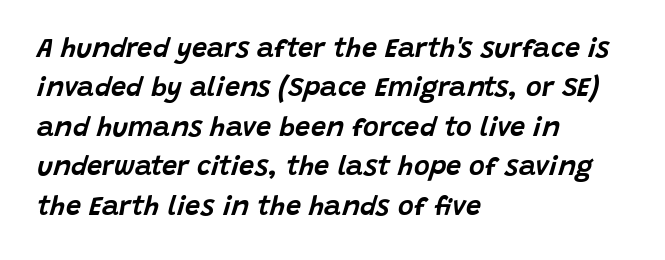
The image shows 27 px text type, italic (leaning right); set left-aligned, normal line spacing (1.46x), normal letter spacing, not underlined.
